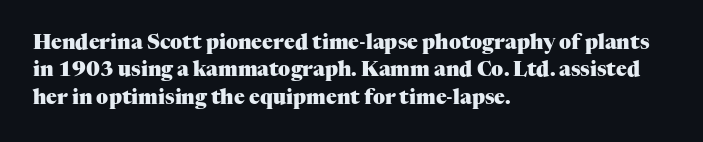
The image shows 20 px bold type, upright; set left-aligned, normal line spacing (1.37x), normal letter spacing, not underlined.
